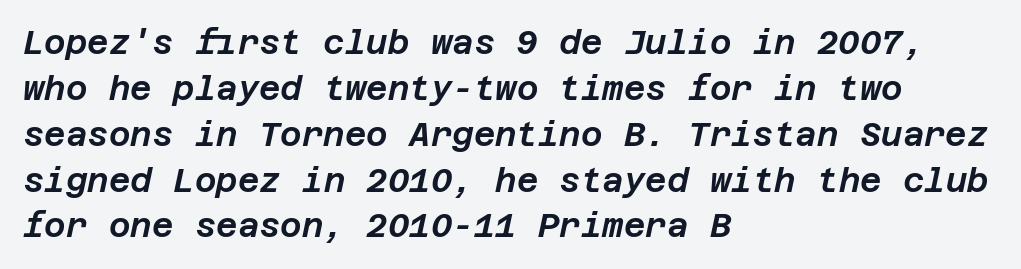
Q: Is the text italic (slanted)? A: Yes, it leans right by about 12 degrees.
Q: Is the text underlined? A: No.
Q: How is the paragraph aligned? A: Left-aligned.
Q: Is the spacing between letters normal or unusually wide? A: Normal.
Q: Is the spacing between lines tight, normal or loose? A: Normal.
Q: Width (condensed, normal, or wide)? A: Normal.
Q: Stroke contrast? A: Low.
Q: x-height? A: Large.
